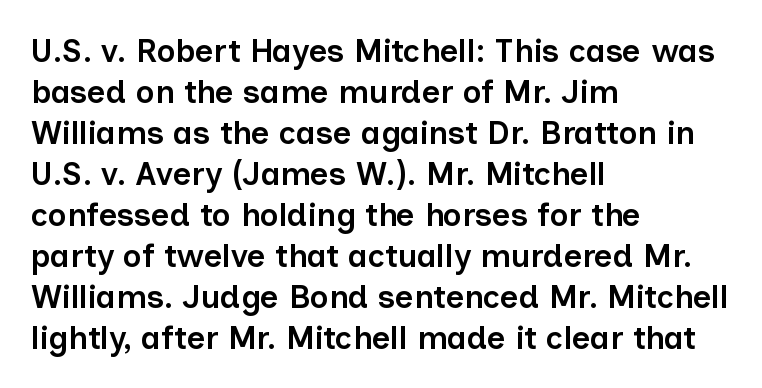
Q: Is the text bold? A: Semi-bold.
Q: Is the text italic (slanted)? A: No, it is upright.
Q: Is the typeface a serif or a sans-serif typeface? A: Sans-serif.
Q: Is the text underlined? A: No.
Q: How is the paragraph aligned? A: Left-aligned.
Q: Is the spacing between letters normal or unusually wide? A: Normal.
Q: Is the spacing between lines tight, normal or loose? A: Normal.
Q: Width (condensed, normal, or wide)? A: Normal.
Q: Stroke contrast? A: Low.
Q: x-height? A: Medium.
Q: Monospaced? A: No.
